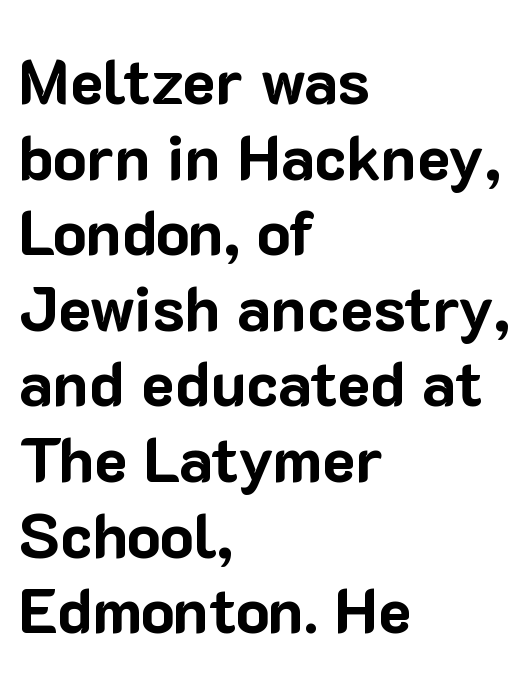
Layout note: lines flush left. The face used here is rendered with its standard letterfit. This sample has the flowing, uneven cadence of proportional lettering. Check under the words: just untouched page. Does the lettering tilt? It doesn't — this is upright. The passage shown is emphatically bold.
